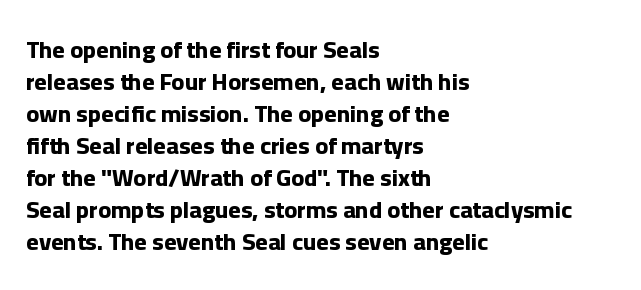
{"italic": "no", "bold": "yes", "underline": "no", "align": "left", "line_spacing": "normal", "line_spacing_ratio": 1.33, "letter_spacing": "normal", "letter_spacing_em": 0.0, "glyph_px": 24}
